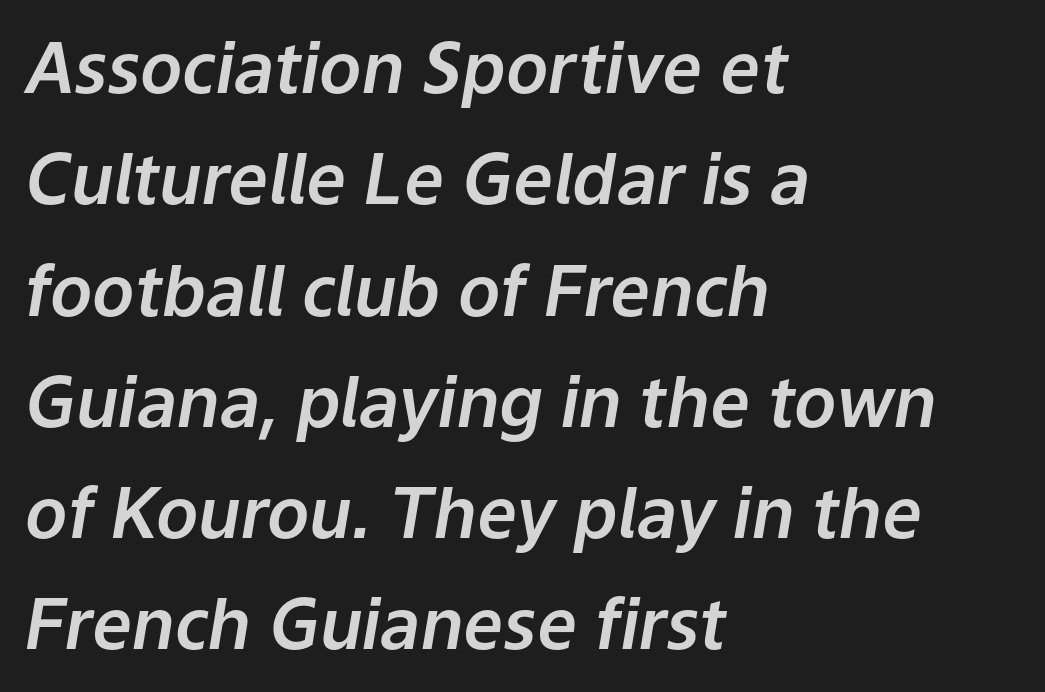
{"italic": "yes", "lean": "right", "slant_degrees": 9, "width": "normal", "stroke_contrast": "low", "x_height": "medium", "monospaced": "no", "underline": "no", "align": "left", "line_spacing": "normal", "line_spacing_ratio": 1.59, "letter_spacing": "normal", "letter_spacing_em": 0.0, "glyph_px": 70}
